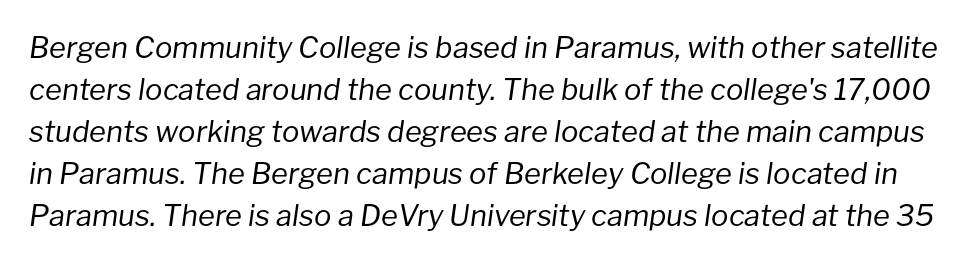
The image shows 29 px regular-weight type, italic (leaning right); set normal line spacing (1.45x), normal letter spacing, not underlined; low stroke contrast and a medium x-height.
